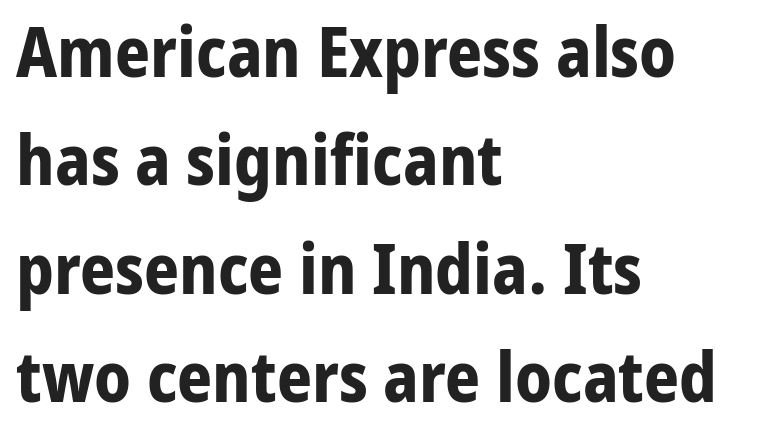
A typesetter would mark this as roman, not italic. A classic flush-left, rag-right setting is used for this passage. Vertical spacing — default. Nothing unusual about the tracking: characters are spaced as the font intends. The rendering uses natural spacing where letterforms have individual widths.
